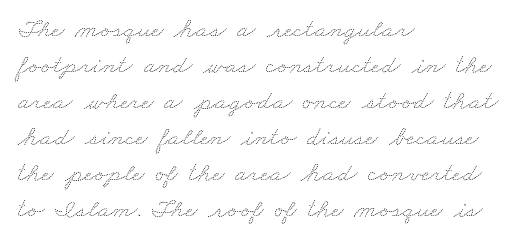
Plain, unruled lines of type. The tracking reads as untouched default to a designer's eye. Typeset ragged right — the left edge is the straight one. A light-to-regular cut is what we see here.
